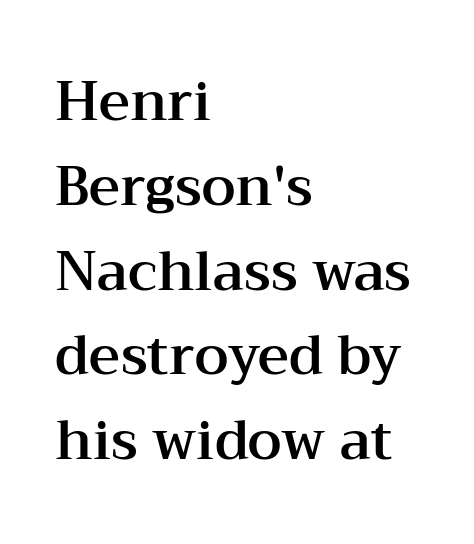
{"serif": "yes", "italic": "no", "width": "wide", "stroke_contrast": "medium", "x_height": "medium", "monospaced": "no", "underline": "no", "align": "left", "line_spacing": "normal", "line_spacing_ratio": 1.57, "letter_spacing": "normal", "letter_spacing_em": 0.0, "glyph_px": 54}
